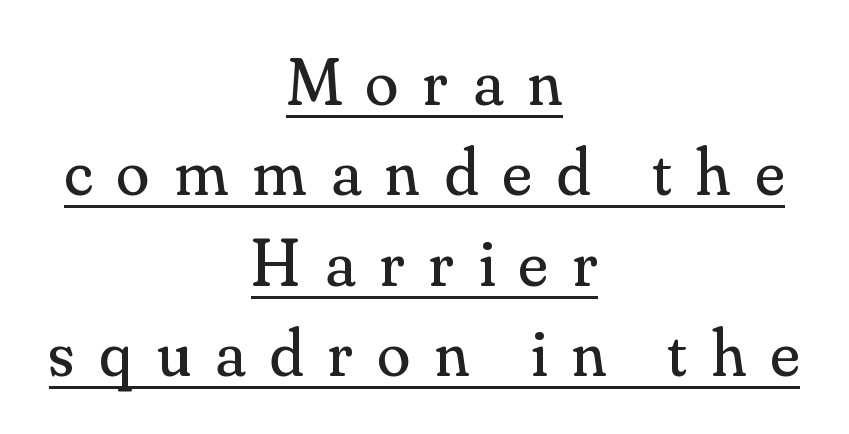
{"serif": "yes", "italic": "no", "bold": "no", "weight": "regular", "width": "normal", "stroke_contrast": "medium", "x_height": "small", "monospaced": "no", "underline": "yes", "align": "center", "line_spacing": "normal", "line_spacing_ratio": 1.35, "letter_spacing": "wide", "letter_spacing_em": 0.37, "glyph_px": 67}
